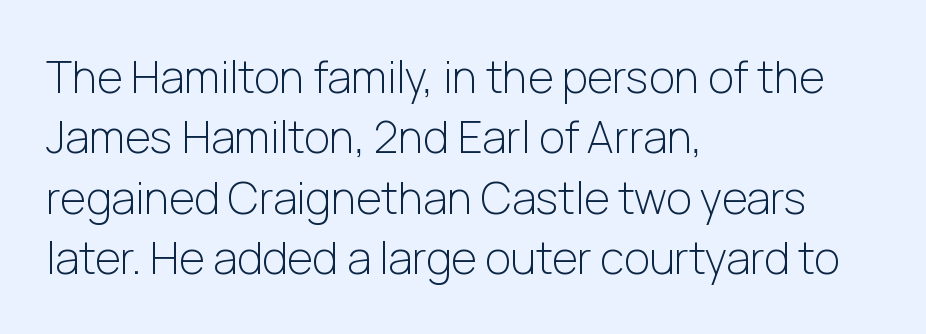
How are the letters spaced? Ordinarily, with no added tracking. The type sits square on the baseline with zero lean. The letters advance in unequal steps, a hallmark of proportional type. Glance below the letters and you will spot only blank space. These glyphs show unthickened strokes, regular width or finer.
